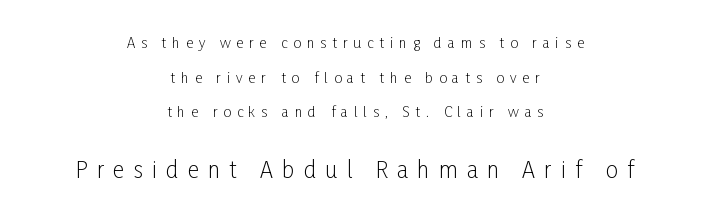
Unbolded letterforms with no extra heft. Reading top to bottom, the characters get bigger at the block break. The lines are spread far apart with generous leading. Check under the words: just untouched page.
